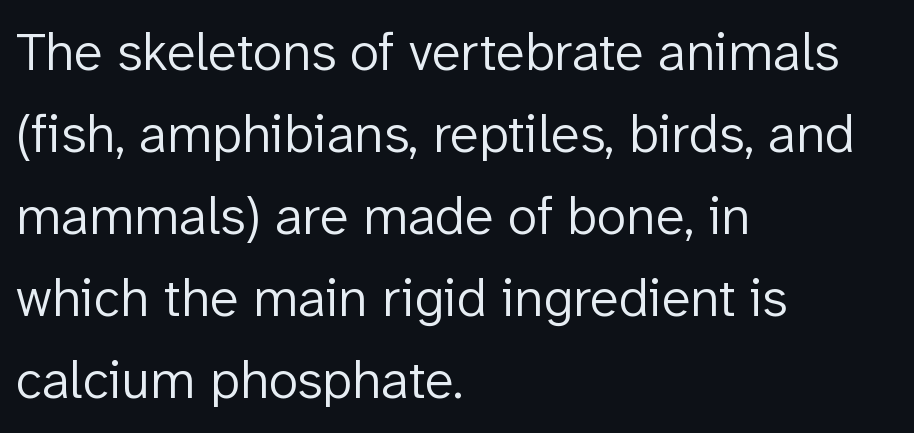
Q: Is the text bold? A: No.
Q: Is the text italic (slanted)? A: No, it is upright.
Q: Is the typeface a serif or a sans-serif typeface? A: Sans-serif.
Q: Is the text underlined? A: No.
Q: How is the paragraph aligned? A: Left-aligned.
Q: Is the spacing between letters normal or unusually wide? A: Normal.
Q: Is the spacing between lines tight, normal or loose? A: Normal.
Q: Width (condensed, normal, or wide)? A: Normal.
Q: Stroke contrast? A: Low.
Q: x-height? A: Medium.
Q: Monospaced? A: No.
